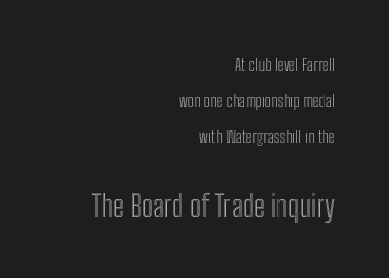
The image shows 30 px condensed type, upright; set right-aligned, loose line spacing (2.13x), normal letter spacing, not underlined; the second (bottom) block is 1.76x larger; a medium x-height.
